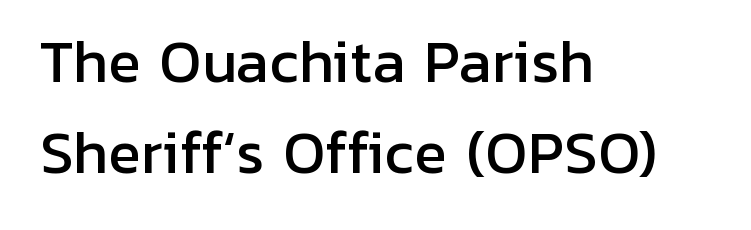
Here the glyphs are tracked normally, forming tight word shapes. The space between consecutive lines is moderate. The letters advance in unequal steps, a hallmark of proportional type. Reading down the block, your eye returns to a fixed left position each line. Italic? Not at all — the glyphs are vertical. Type style note: lacks serifs.
